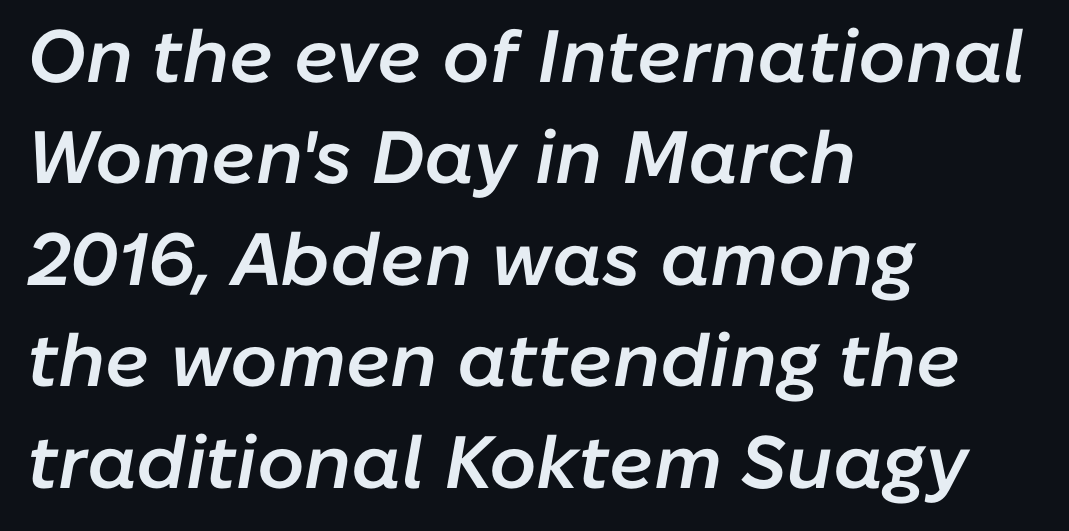
Q: Is the text bold? A: Semi-bold.
Q: Is the text italic (slanted)? A: Yes, it leans right by about 10 degrees.
Q: Is the text underlined? A: No.
Q: How is the paragraph aligned? A: Left-aligned.
Q: Is the spacing between letters normal or unusually wide? A: Normal.
Q: Is the spacing between lines tight, normal or loose? A: Normal.
Q: Width (condensed, normal, or wide)? A: Normal.
Q: Stroke contrast? A: Low.
Q: x-height? A: Medium.
Q: Monospaced? A: No.
